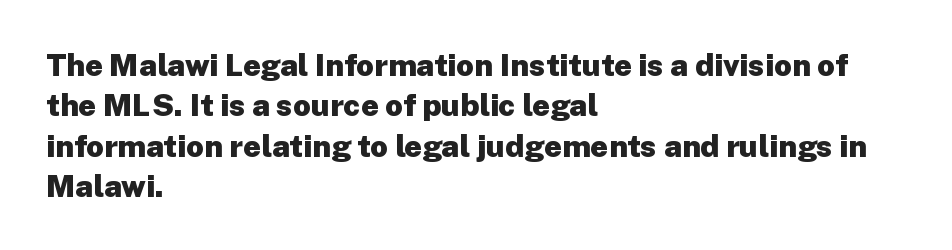
Q: Is the text bold? A: Yes.
Q: Is the text italic (slanted)? A: No, it is upright.
Q: Is the typeface a serif or a sans-serif typeface? A: Sans-serif.
Q: Is the text underlined? A: No.
Q: How is the paragraph aligned? A: Left-aligned.
Q: Is the spacing between letters normal or unusually wide? A: Normal.
Q: Is the spacing between lines tight, normal or loose? A: Normal.
Q: Width (condensed, normal, or wide)? A: Normal.
Q: Stroke contrast? A: Low.
Q: x-height? A: Medium.
Q: Monospaced? A: No.
